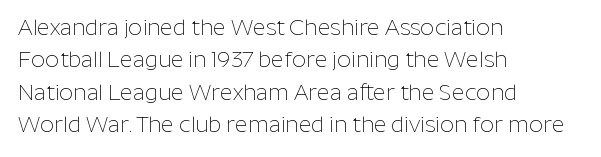
Q: Is the text bold? A: No.
Q: Is the text italic (slanted)? A: No, it is upright.
Q: Is the text underlined? A: No.
Q: How is the paragraph aligned? A: Left-aligned.
Q: Is the spacing between letters normal or unusually wide? A: Normal.
Q: Is the spacing between lines tight, normal or loose? A: Normal.
